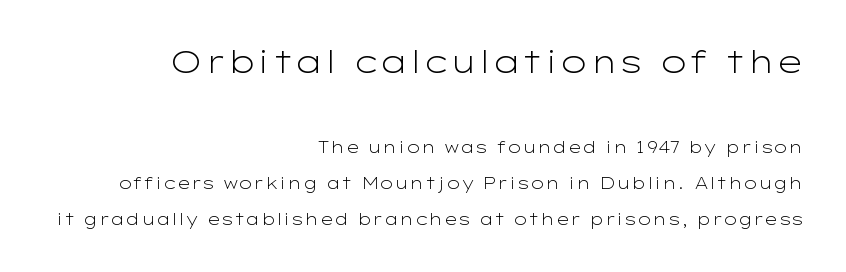
Is the lower block the larger one? No — the upper block carries the bigger type. The characters display no serif detailing; their extremities are plain. Letter spacing: default. The typography opts for an upright posture over an oblique one. The rendering uses natural spacing where letterforms have individual widths.
